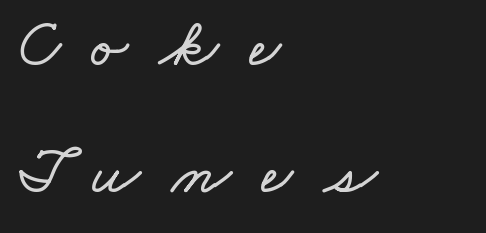
The image shows 68 px wide type; set left-aligned, line spacing 1.87x, unusually wide letter spacing (+0.46 em), not underlined; low stroke contrast and a small x-height.
